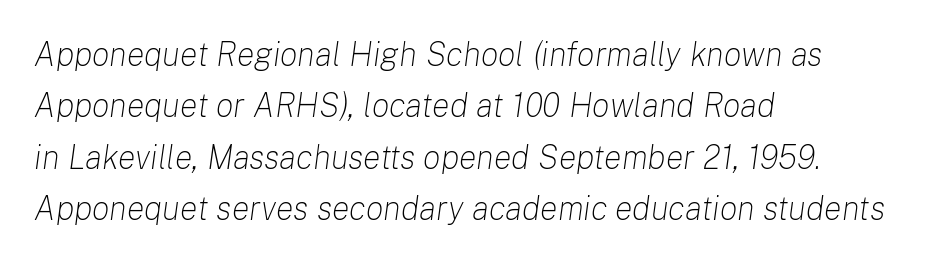
Q: Is the text bold? A: No.
Q: Is the text italic (slanted)? A: Yes, it leans right by about 8 degrees.
Q: Is the text underlined? A: No.
Q: How is the paragraph aligned? A: Left-aligned.
Q: Is the spacing between letters normal or unusually wide? A: Normal.
Q: Is the spacing between lines tight, normal or loose? A: Normal.
Q: Width (condensed, normal, or wide)? A: Normal.
Q: Stroke contrast? A: Low.
Q: x-height? A: Medium.
Q: Monospaced? A: No.
